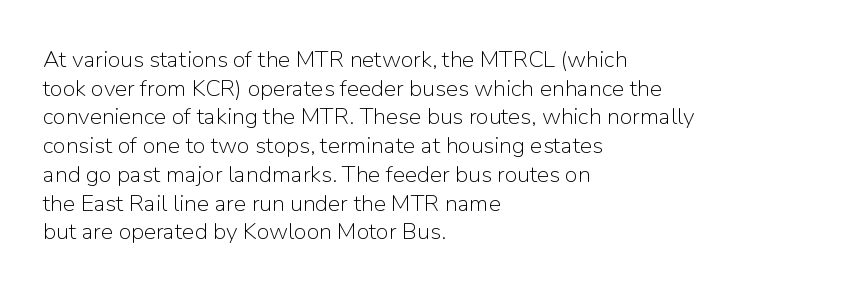
{"italic": "no", "bold": "no", "underline": "no", "align": "left", "line_spacing": "normal", "line_spacing_ratio": 1.25, "letter_spacing": "normal", "letter_spacing_em": 0.0, "glyph_px": 23}
